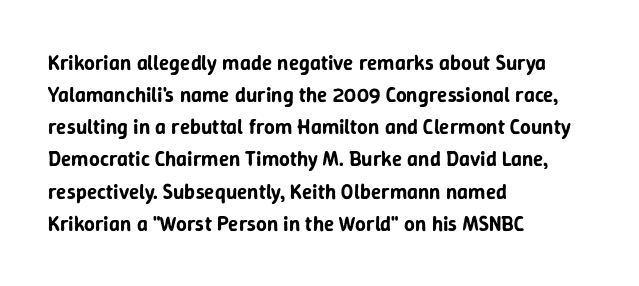
Layout note: lines flush left. The string is rendered with underlining switched off. The line texture is even and compact thanks to regular tracking. A roman cut, with each character standing at attention. The space between consecutive lines is moderate.
